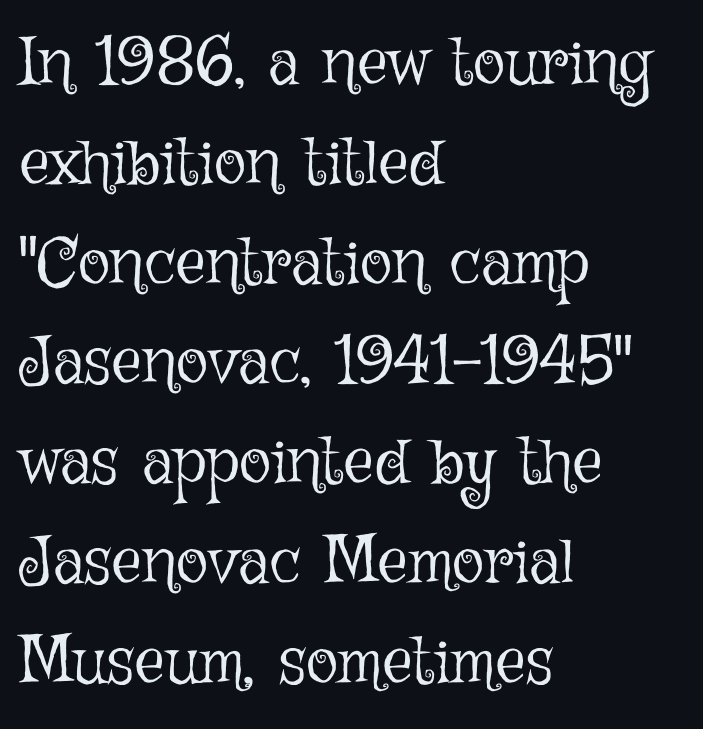
Q: Is the text bold? A: No.
Q: Is the text italic (slanted)? A: No, it is upright.
Q: Is the text underlined? A: No.
Q: How is the paragraph aligned? A: Left-aligned.
Q: Is the spacing between letters normal or unusually wide? A: Normal.
Q: Is the spacing between lines tight, normal or loose? A: Normal.
Q: Width (condensed, normal, or wide)? A: Normal.
Q: Stroke contrast? A: Low.
Q: x-height? A: Medium.
Q: Monospaced? A: No.
